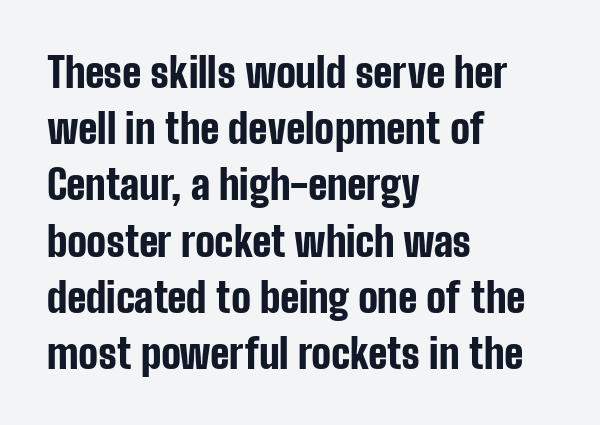
Q: Is the text bold? A: Yes.
Q: Is the text italic (slanted)? A: No, it is upright.
Q: Is the typeface a serif or a sans-serif typeface? A: Sans-serif.
Q: Is the text underlined? A: No.
Q: How is the paragraph aligned? A: Left-aligned.
Q: Is the spacing between letters normal or unusually wide? A: Normal.
Q: Is the spacing between lines tight, normal or loose? A: Normal.
Q: Width (condensed, normal, or wide)? A: Condensed.
Q: Stroke contrast? A: Low.
Q: x-height? A: Medium.
Q: Monospaced? A: No.
